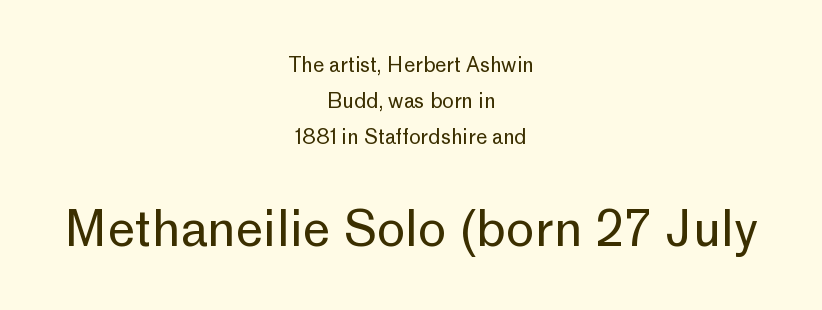
{"serif": "no", "italic": "no", "bold": "no", "weight": "regular", "width": "normal", "stroke_contrast": "low", "x_height": "medium", "monospaced": "no", "underline": "no", "align": "center", "line_spacing_ratio": 1.79, "letter_spacing": "normal", "letter_spacing_em": 0.0, "larger_block": "second", "size_ratio": 2.45, "glyph_px": 49}
